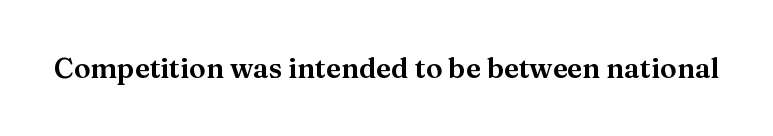
Q: Is the text italic (slanted)? A: No, it is upright.
Q: Is the typeface a serif or a sans-serif typeface? A: Serif.
Q: Is the text underlined? A: No.
Q: Is the spacing between letters normal or unusually wide? A: Normal.
Q: Width (condensed, normal, or wide)? A: Normal.
Q: Stroke contrast? A: Medium.
Q: x-height? A: Medium.
Q: Monospaced? A: No.
